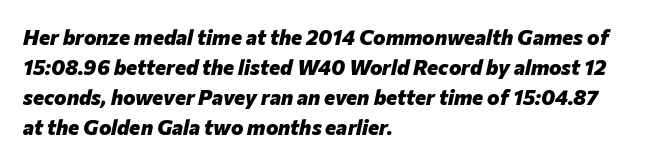
The image shows 21 px bold type, italic (leaning right); set left-aligned, normal line spacing (1.43x), normal letter spacing, not underlined.
